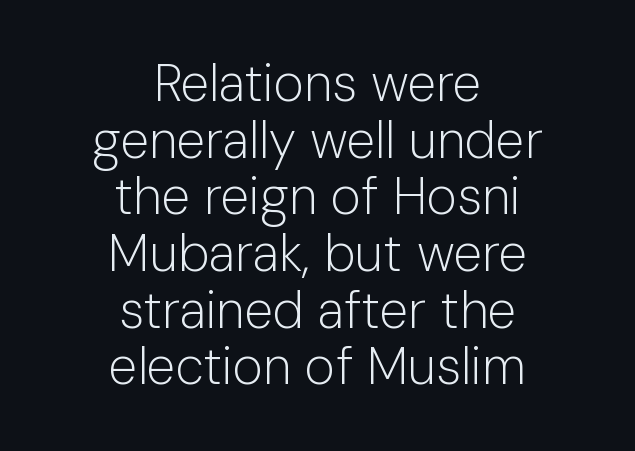
{"serif": "no", "italic": "no", "bold": "no", "weight": "light", "width": "normal", "stroke_contrast": "low", "x_height": "medium", "monospaced": "no", "underline": "no", "align": "center", "line_spacing": "tight", "line_spacing_ratio": 1.09, "letter_spacing": "normal", "letter_spacing_em": 0.0, "glyph_px": 52}
